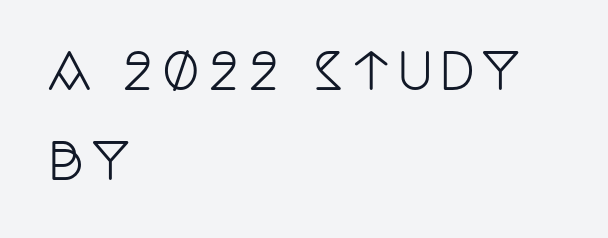
The image shows 49 px condensed serif type, upright; set left-aligned, line spacing 1.83x, not underlined; low stroke contrast and a large x-height.
